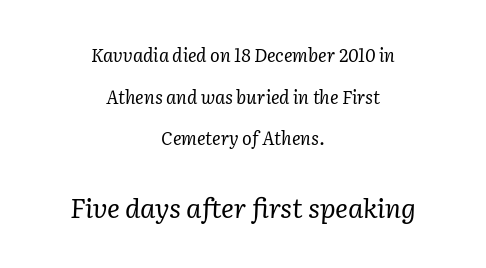
Q: Is the text bold? A: No.
Q: Is the text italic (slanted)? A: Yes, it leans right by about 2 degrees.
Q: Is the text underlined? A: No.
Q: How is the paragraph aligned? A: Centered.
Q: Is the spacing between letters normal or unusually wide? A: Normal.
Q: Is the spacing between lines tight, normal or loose? A: Loose.
Q: Which block of text is set in a larger size, the first (top) or the second (bottom)? A: The second (bottom) one.
